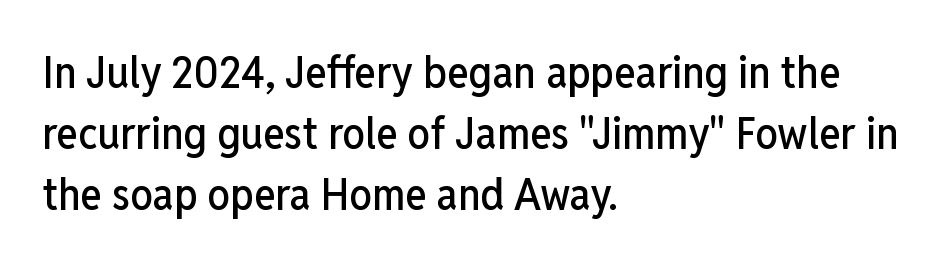
In terms of leading, this rendering sits right in the middle. This is the regular roman posture of the typeface. Examine the stroke ends and you'll find no serifs. Character widths vary here, with narrow letters taking less room than wide ones.
